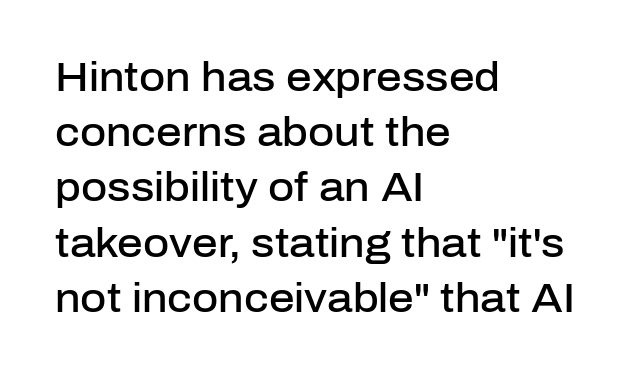
{"serif": "no", "italic": "no", "bold": "semi", "weight": "semibold", "width": "normal", "stroke_contrast": "low", "x_height": "medium", "monospaced": "no", "underline": "no", "align": "left", "line_spacing": "normal", "line_spacing_ratio": 1.38, "letter_spacing": "normal", "letter_spacing_em": 0.0, "glyph_px": 40}
